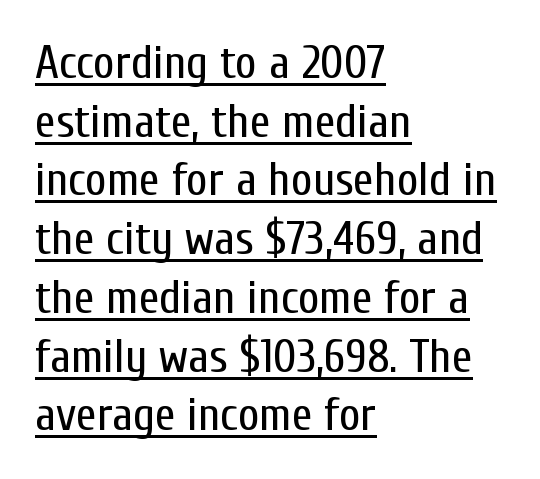
Q: Is the text bold? A: No.
Q: Is the text italic (slanted)? A: No, it is upright.
Q: Is the typeface a serif or a sans-serif typeface? A: Sans-serif.
Q: Is the text underlined? A: Yes.
Q: How is the paragraph aligned? A: Left-aligned.
Q: Is the spacing between letters normal or unusually wide? A: Normal.
Q: Is the spacing between lines tight, normal or loose? A: Normal.
Q: Width (condensed, normal, or wide)? A: Condensed.
Q: Stroke contrast? A: Low.
Q: x-height? A: Medium.
Q: Monospaced? A: No.
